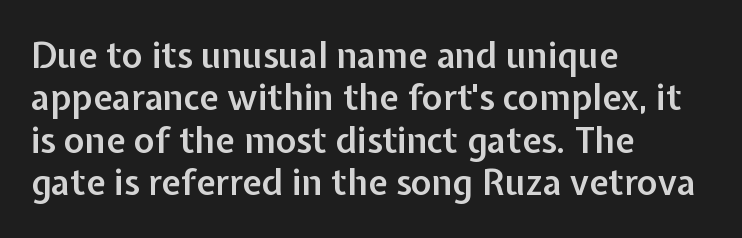
The foot of each line stays bare and open. Style check: upright. A student would call this left alignment; a typographer would say flush left, rag right. Serif or sans? Sans — the stroke terminals are bare.
